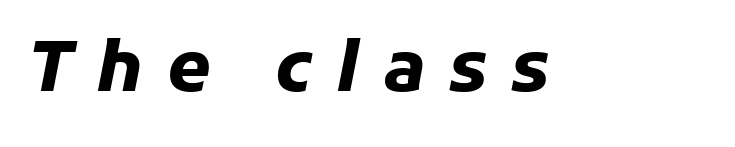
{"italic": "yes", "lean": "right", "slant_degrees": 11, "bold": "yes", "weight": "heavy", "width": "normal", "stroke_contrast": "low", "x_height": "medium", "monospaced": "no", "underline": "no", "letter_spacing": "wide", "letter_spacing_em": 0.34, "glyph_px": 70}
